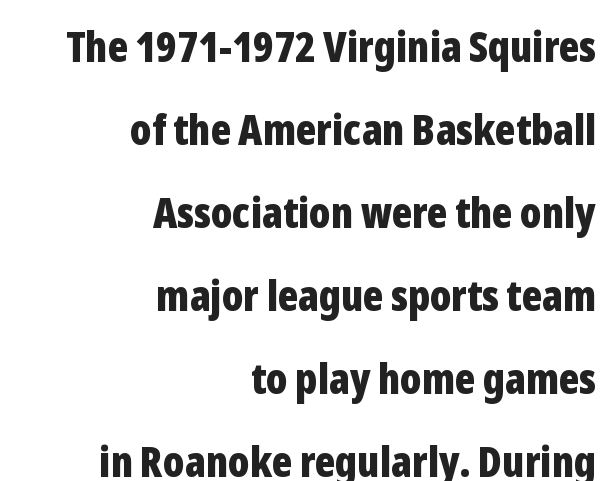
The image shows 43 px bold, condensed sans-serif type, upright; set right-aligned, loose line spacing (1.93x), normal letter spacing, not underlined; low stroke contrast and a medium x-height.
